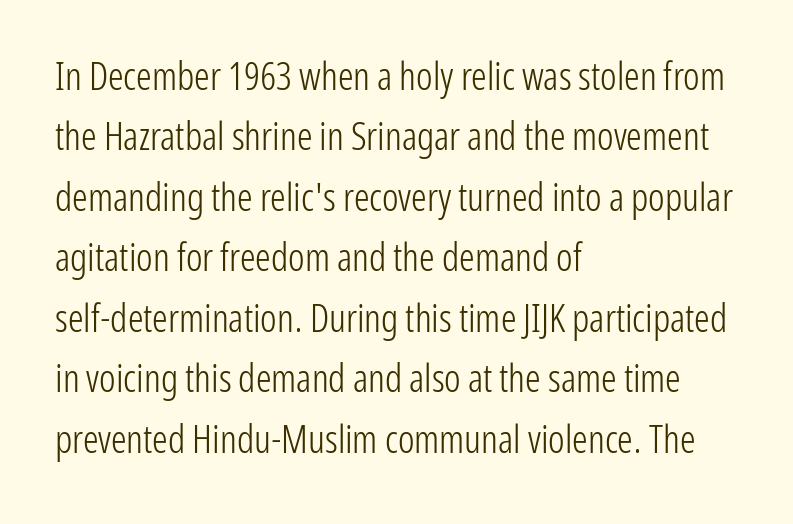
A typesetter would label this face a sans. Characters remain perfectly vertical along every line. Descenders are the only things crossing below the line. Horizontal alignment here is leftward, the default for most running prose. Summary of vertical rhythm: regular, with standard interline spacing.
